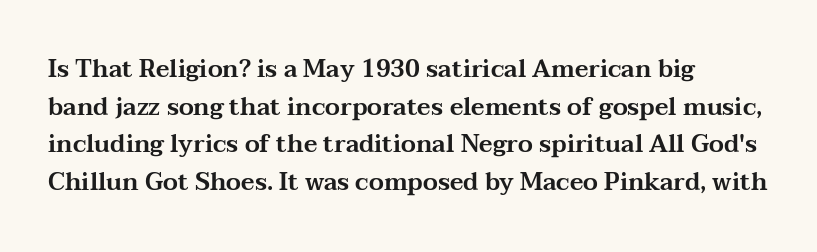
Q: Is the text italic (slanted)? A: No, it is upright.
Q: Is the text underlined? A: No.
Q: How is the paragraph aligned? A: Left-aligned.
Q: Is the spacing between letters normal or unusually wide? A: Normal.
Q: Is the spacing between lines tight, normal or loose? A: Normal.
